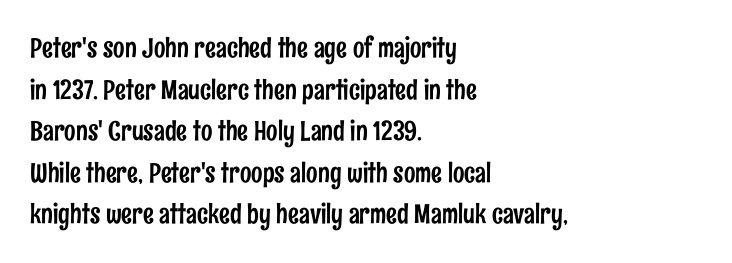
Q: Is the text italic (slanted)? A: No, it is upright.
Q: Is the text underlined? A: No.
Q: How is the paragraph aligned? A: Left-aligned.
Q: Is the spacing between letters normal or unusually wide? A: Normal.
Q: Is the spacing between lines tight, normal or loose? A: Normal.
